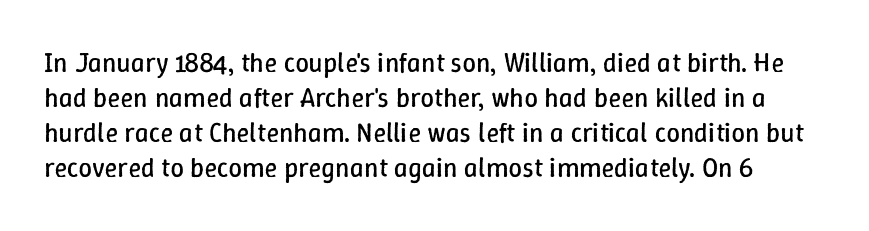
The words here are not underlined. Honestly, the letter spacing is just normal — you wouldn't notice it. Posture: straight, roman, zero tilt. Reading down the column, the eye jumps a familiar distance to each next line.
